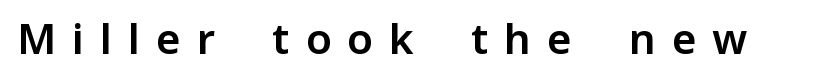
Q: Is the text italic (slanted)? A: No, it is upright.
Q: Is the typeface a serif or a sans-serif typeface? A: Sans-serif.
Q: Is the text underlined? A: No.
Q: Is the spacing between letters normal or unusually wide? A: Unusually wide.
Q: Width (condensed, normal, or wide)? A: Normal.
Q: Stroke contrast? A: Low.
Q: x-height? A: Medium.
Q: Monospaced? A: No.
